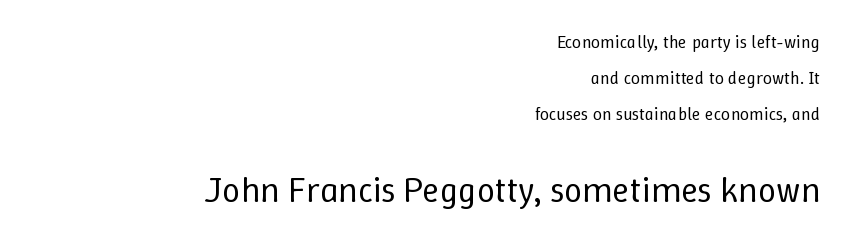
The paragraph shown leans on its right margin. Stroke thickness stays within the range of a standard reading face or lighter. Is this a fixed-width face? No — the glyphs have proportional, varying widths. Whoever set this chose breathing room over compactness in the vertical rhythm.
